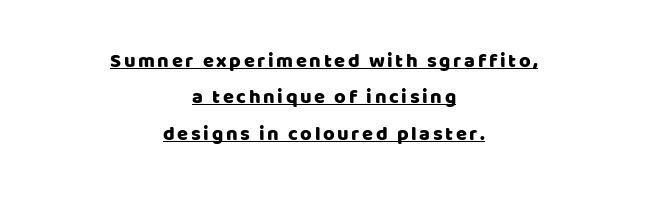
The image shows 20 px text type, upright; set centered, line spacing 1.82x, underlined.
